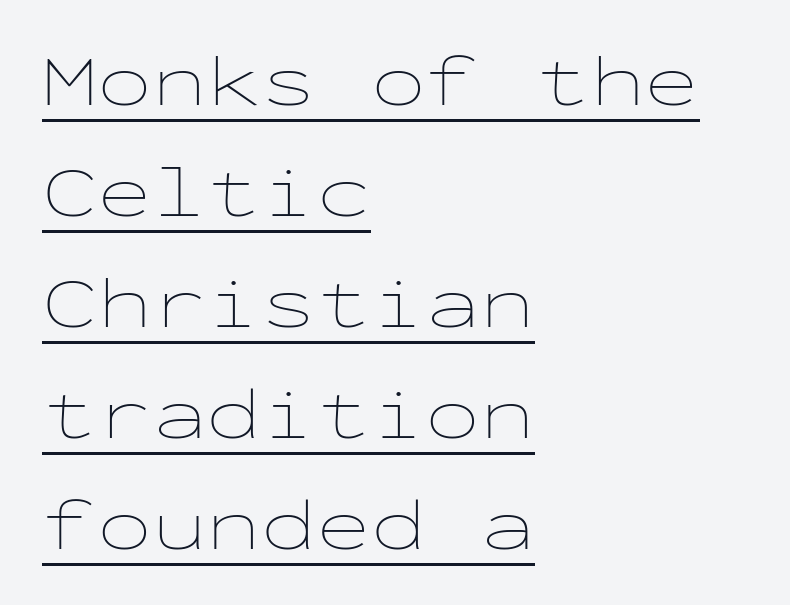
Q: Is the text bold? A: No.
Q: Is the text italic (slanted)? A: No, it is upright.
Q: Is the text underlined? A: Yes.
Q: How is the paragraph aligned? A: Left-aligned.
Q: Is the spacing between letters normal or unusually wide? A: Normal.
Q: Is the spacing between lines tight, normal or loose? A: Normal.
Q: Width (condensed, normal, or wide)? A: Wide.
Q: Stroke contrast? A: Low.
Q: x-height? A: Medium.
Q: Monospaced? A: Yes.
